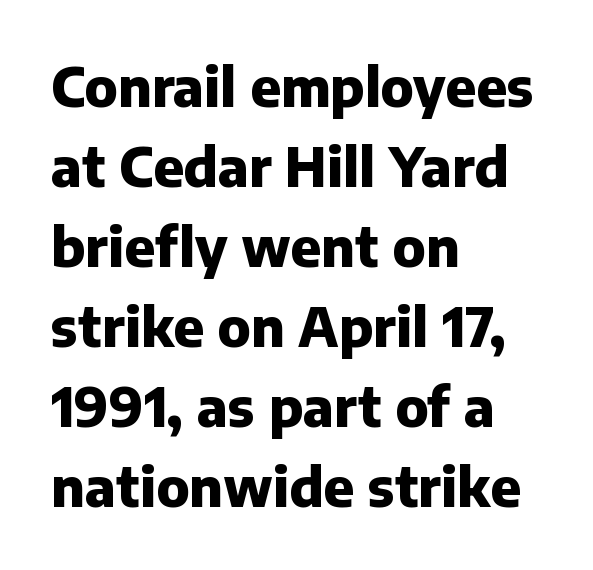
{"serif": "no", "italic": "no", "bold": "yes", "weight": "heavy", "width": "normal", "stroke_contrast": "low", "x_height": "medium", "monospaced": "no", "underline": "no", "align": "left", "line_spacing": "normal", "line_spacing_ratio": 1.48, "letter_spacing": "normal", "letter_spacing_em": 0.0, "glyph_px": 54}
